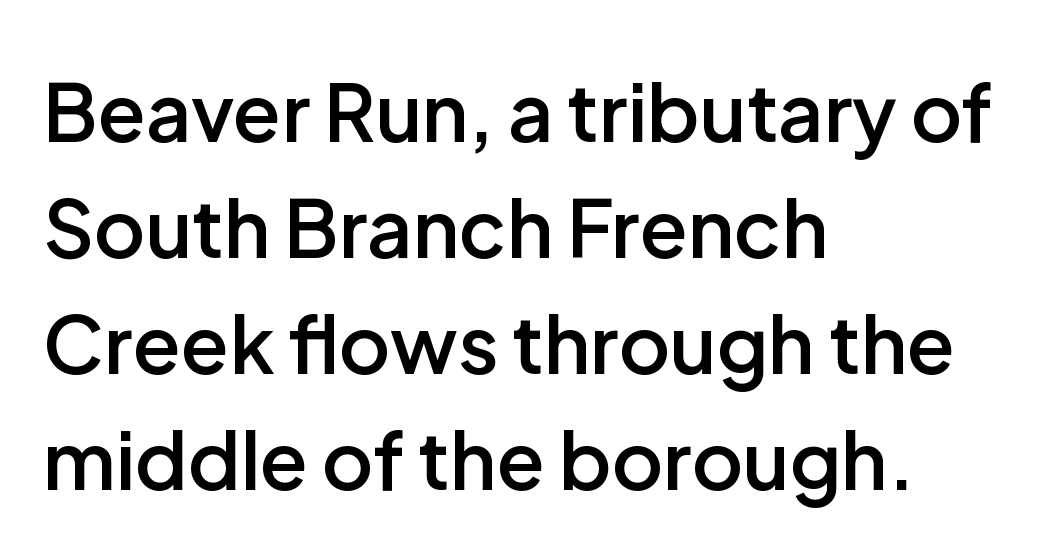
{"serif": "no", "italic": "no", "bold": "semi", "weight": "semibold", "width": "normal", "stroke_contrast": "low", "x_height": "medium", "monospaced": "no", "underline": "no", "align": "left", "line_spacing": "normal", "line_spacing_ratio": 1.47, "letter_spacing": "normal", "letter_spacing_em": 0.0, "glyph_px": 79}
